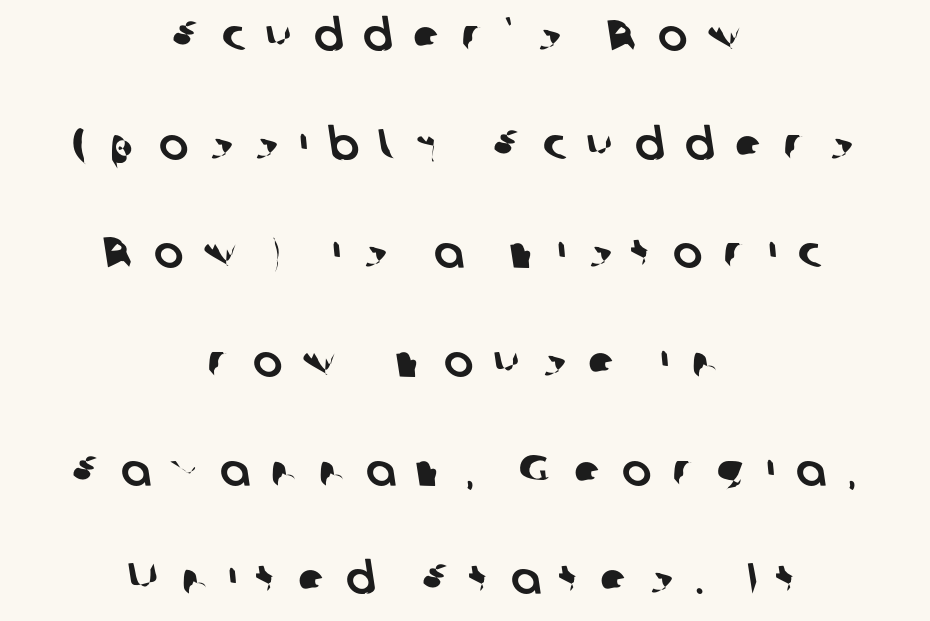
Q: Is the typeface a serif or a sans-serif typeface? A: Sans-serif.
Q: Is the text underlined? A: No.
Q: How is the paragraph aligned? A: Centered.
Q: Is the spacing between letters normal or unusually wide? A: Unusually wide.
Q: Is the spacing between lines tight, normal or loose? A: Loose.
Q: Width (condensed, normal, or wide)? A: Normal.
Q: Stroke contrast? A: Low.
Q: x-height? A: Medium.
Q: Monospaced? A: No.
